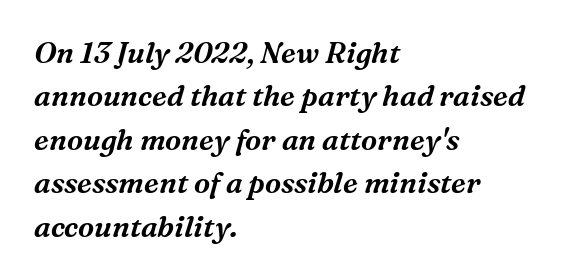
{"serif": "yes", "italic": "yes", "lean": "right", "slant_degrees": 16, "width": "normal", "stroke_contrast": "medium", "x_height": "medium", "monospaced": "no", "underline": "no", "align": "left", "line_spacing": "normal", "line_spacing_ratio": 1.5, "letter_spacing": "normal", "letter_spacing_em": 0.0, "glyph_px": 29}
